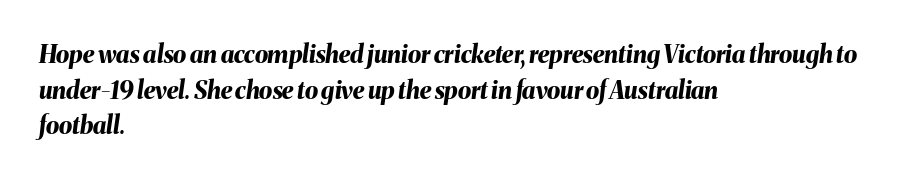
Unmarked baselines from the first word to the last. This sample is left-justified, so line endings fall wherever the words run out. The vertical gap from one line to the next is medium. The axis of the letterforms is tilted away from vertical. The sample has been set heavy, in full bold.
